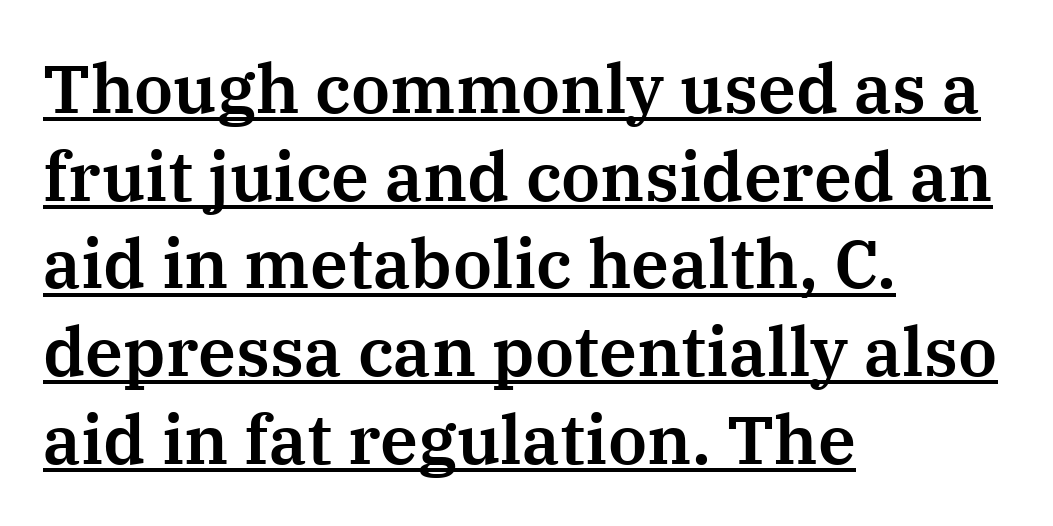
Q: Is the text italic (slanted)? A: No, it is upright.
Q: Is the typeface a serif or a sans-serif typeface? A: Serif.
Q: Is the text underlined? A: Yes.
Q: How is the paragraph aligned? A: Left-aligned.
Q: Is the spacing between letters normal or unusually wide? A: Normal.
Q: Is the spacing between lines tight, normal or loose? A: Normal.
Q: Width (condensed, normal, or wide)? A: Normal.
Q: Stroke contrast? A: Medium.
Q: x-height? A: Medium.
Q: Monospaced? A: No.
